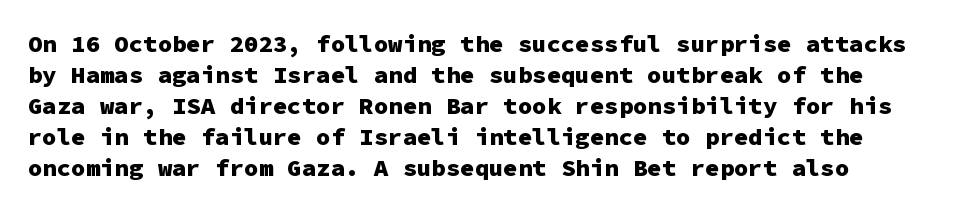
The image shows 24 px bold type, upright; set normal line spacing (1.29x), normal letter spacing, not underlined.
